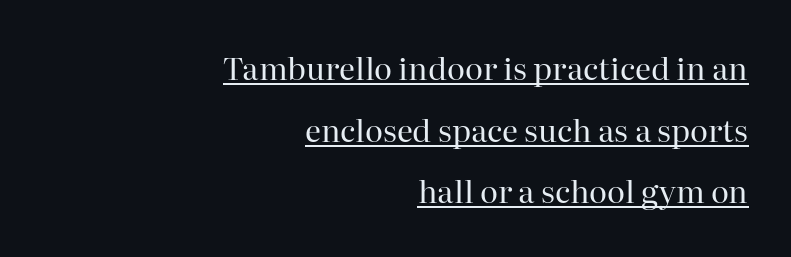
Q: Is the text bold? A: No.
Q: Is the text italic (slanted)? A: No, it is upright.
Q: Is the typeface a serif or a sans-serif typeface? A: Serif.
Q: Is the text underlined? A: Yes.
Q: How is the paragraph aligned? A: Right-aligned.
Q: Is the spacing between letters normal or unusually wide? A: Normal.
Q: Is the spacing between lines tight, normal or loose? A: Loose.
Q: Width (condensed, normal, or wide)? A: Normal.
Q: Stroke contrast? A: High.
Q: x-height? A: Medium.
Q: Monospaced? A: No.
